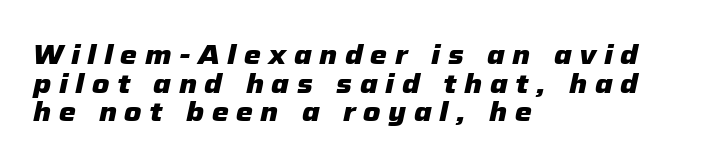
The image shows 27 px bold type, italic (leaning right); set left-aligned, tight line spacing (1.06x), unusually wide letter spacing (+0.28 em), not underlined.
